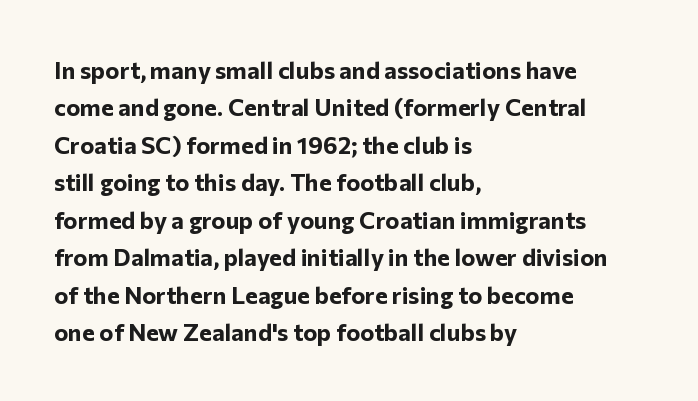
The image shows 24 px bold type, upright; set left-aligned, normal line spacing (1.56x), normal letter spacing, not underlined.
